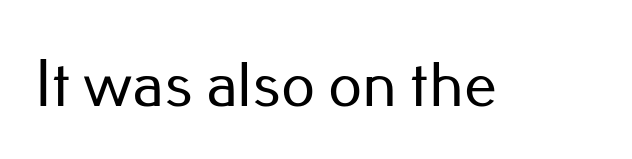
The area under the type is left untouched. Proportional: the letters do not fall into vertical columns. Note: no serifs on the glyphs. The tracking reads as untouched default to a designer's eye. The font's upright variant was chosen for this text.
